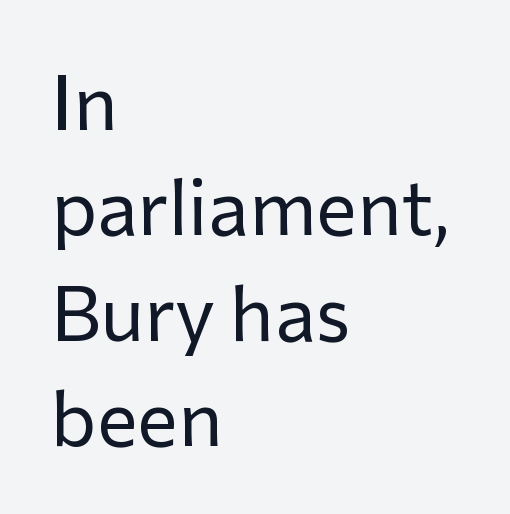
Q: Is the text bold? A: No.
Q: Is the text italic (slanted)? A: No, it is upright.
Q: Is the typeface a serif or a sans-serif typeface? A: Sans-serif.
Q: Is the text underlined? A: No.
Q: How is the paragraph aligned? A: Left-aligned.
Q: Is the spacing between letters normal or unusually wide? A: Normal.
Q: Is the spacing between lines tight, normal or loose? A: Normal.
Q: Width (condensed, normal, or wide)? A: Normal.
Q: Stroke contrast? A: Low.
Q: x-height? A: Medium.
Q: Monospaced? A: No.
